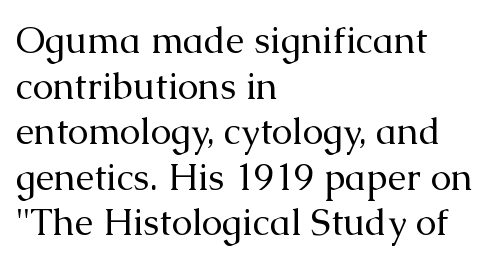
What stands out about the letter spacing? Nothing — it is the standard amount. The type sits square on the baseline with zero lean. To sum up the face: it has serifs. Any mark beneath the type? The region is blank.
